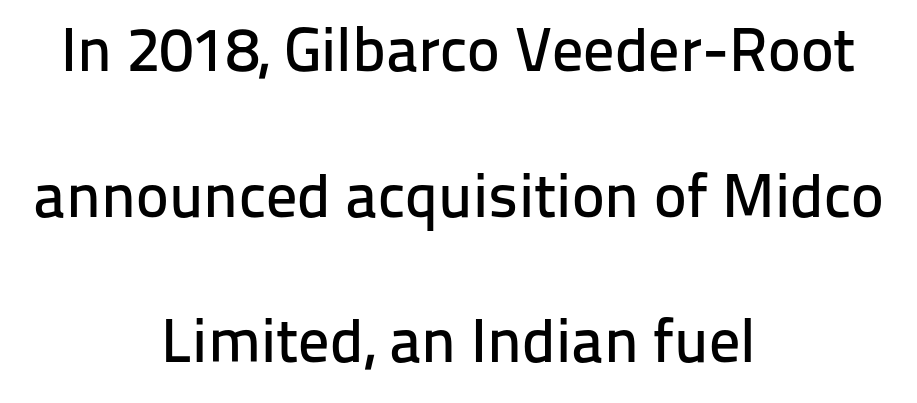
The letterforms sit shoulder to shoulder at normal distance. The axis of the letterforms is exactly vertical. Short and long lines alike share a common midpoint. Regarding leading, the lines here are spaced well apart. These lines are rendered in a variable-pitch font. The foot of each line stays bare and open.
